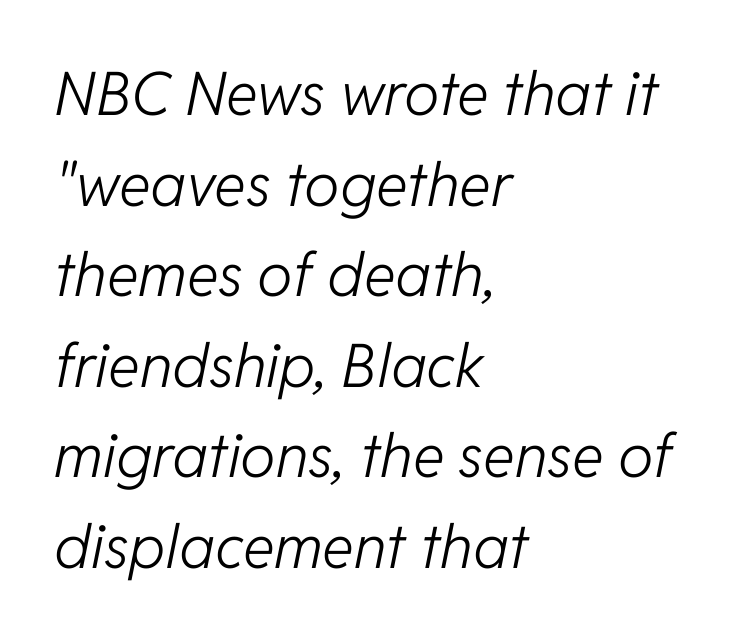
Q: Is the text bold? A: No.
Q: Is the text italic (slanted)? A: Yes, it leans right by about 11 degrees.
Q: Is the text underlined? A: No.
Q: How is the paragraph aligned? A: Left-aligned.
Q: Is the spacing between letters normal or unusually wide? A: Normal.
Q: Is the spacing between lines tight, normal or loose? A: Normal.
Q: Width (condensed, normal, or wide)? A: Normal.
Q: Stroke contrast? A: Low.
Q: x-height? A: Medium.
Q: Monospaced? A: No.
